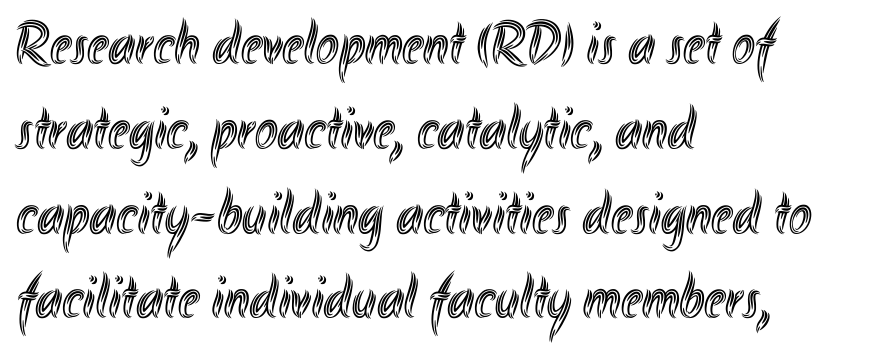
All the whitespace from short lines collects on the right. Standard letterfit; no display-style spreading of the glyphs. These lines are rendered in a variable-pitch font. The passage shown stacks its lines at a standard gap.
